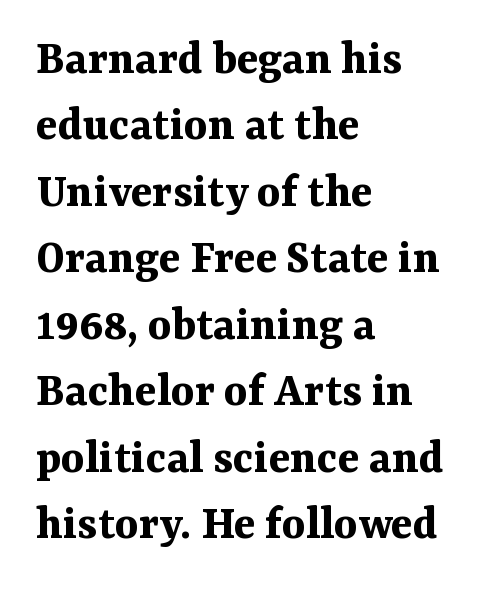
These lines are rendered in a variable-pitch font. The sample has been set heavy, in full bold. Students, observe: this is what conventionally led text looks like. What kind of face is this? One with serifs. Default kerning and tracking; the words read as compact shapes.
